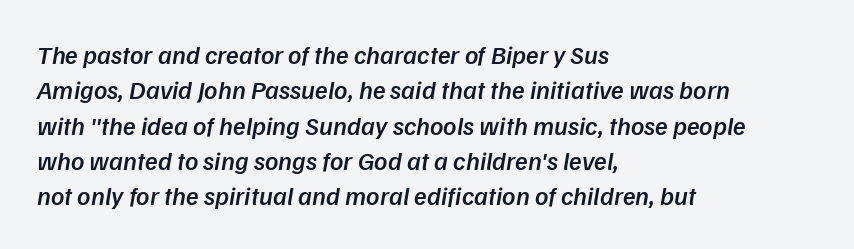
{"bold": "semi", "underline": "no", "align": "left", "line_spacing": "normal", "line_spacing_ratio": 1.36, "letter_spacing": "normal", "letter_spacing_em": 0.0, "glyph_px": 26}
